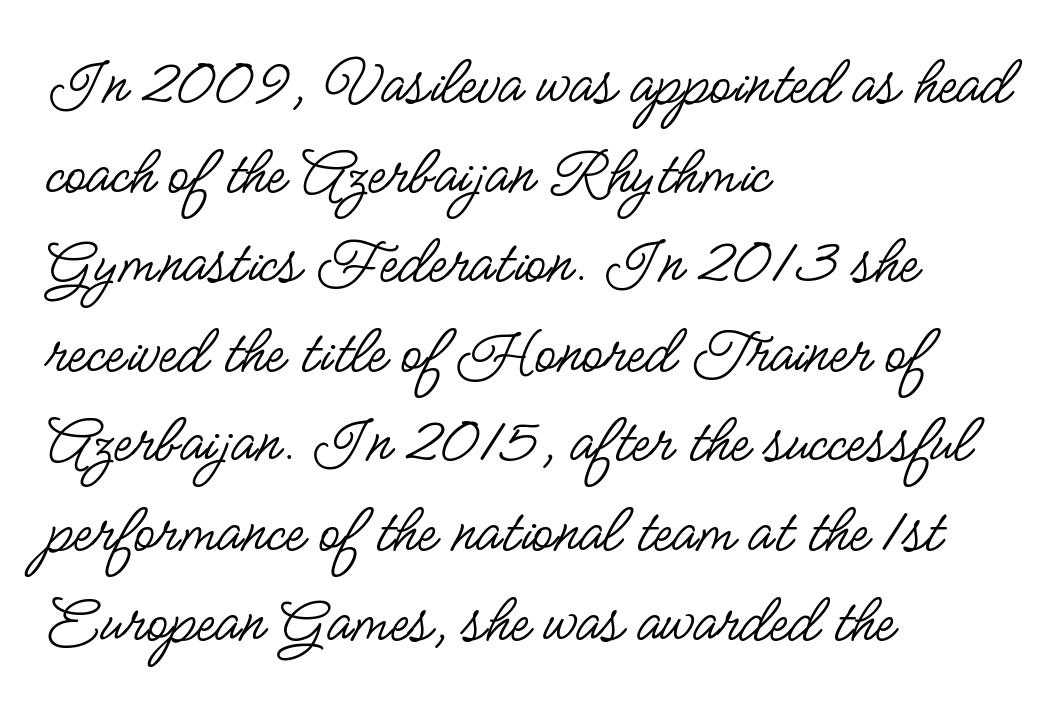
Q: Is the text bold? A: No.
Q: Is the text italic (slanted)? A: Yes.
Q: Is the typeface a serif or a sans-serif typeface? A: Sans-serif.
Q: Is the text underlined? A: No.
Q: How is the paragraph aligned? A: Left-aligned.
Q: Is the spacing between letters normal or unusually wide? A: Normal.
Q: Is the spacing between lines tight, normal or loose? A: Normal.
Q: Width (condensed, normal, or wide)? A: Condensed.
Q: Stroke contrast? A: Low.
Q: x-height? A: Small.
Q: Monospaced? A: No.
